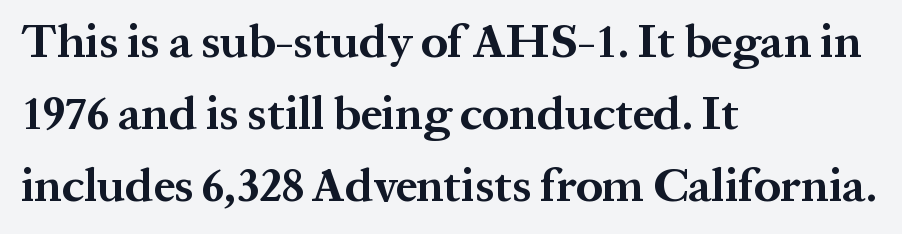
{"serif": "yes", "italic": "no", "bold": "yes", "weight": "bold", "width": "normal", "stroke_contrast": "medium", "x_height": "medium", "monospaced": "no", "underline": "no", "align": "left", "line_spacing": "normal", "line_spacing_ratio": 1.53, "letter_spacing": "normal", "letter_spacing_em": 0.0, "glyph_px": 47}
